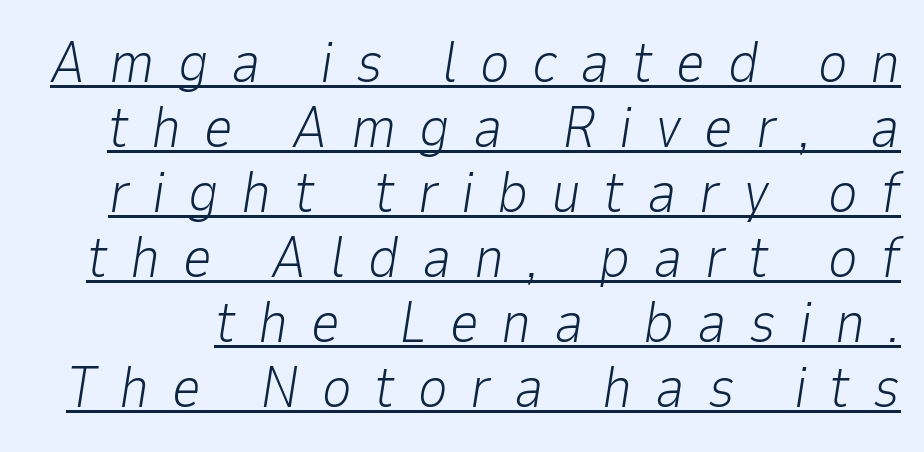
{"italic": "yes", "lean": "right", "slant_degrees": 9, "bold": "no", "weight": "light", "width": "normal", "stroke_contrast": "low", "x_height": "medium", "monospaced": "no", "underline": "yes", "line_spacing": "tight", "line_spacing_ratio": 1.14, "letter_spacing": "wide", "letter_spacing_em": 0.4, "glyph_px": 57}
